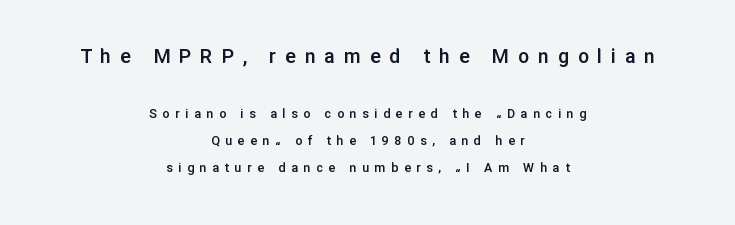
Q: Is the text bold? A: Semi-bold.
Q: Is the text italic (slanted)? A: No, it is upright.
Q: Is the text underlined? A: No.
Q: How is the paragraph aligned? A: Centered.
Q: Is the spacing between letters normal or unusually wide? A: Unusually wide.
Q: Is the spacing between lines tight, normal or loose? A: Loose.
Q: Which block of text is set in a larger size, the first (top) or the second (bottom)? A: The first (top) one.
